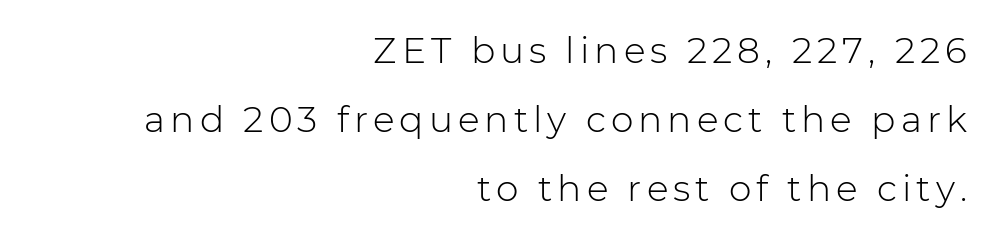
The image shows 36 px light sans-serif type, upright; set right-aligned, loose line spacing (1.92x), not underlined; low stroke contrast and a medium x-height.
